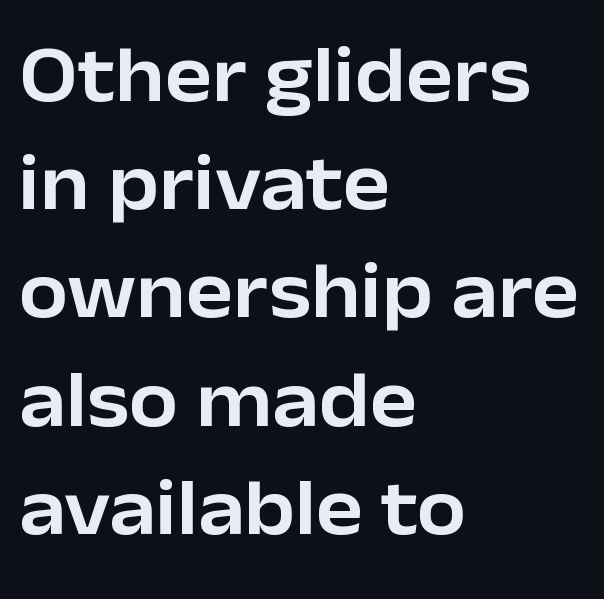
{"serif": "no", "italic": "no", "width": "normal", "stroke_contrast": "low", "x_height": "medium", "monospaced": "no", "underline": "no", "align": "left", "line_spacing": "normal", "line_spacing_ratio": 1.37, "letter_spacing": "normal", "letter_spacing_em": 0.0, "glyph_px": 79}
